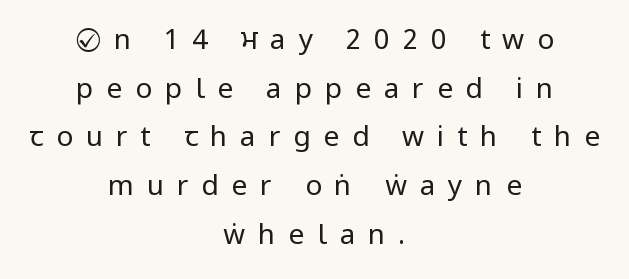
Q: Is the text bold? A: No.
Q: Is the text italic (slanted)? A: No, it is upright.
Q: Is the typeface a serif or a sans-serif typeface? A: Sans-serif.
Q: Is the text underlined? A: No.
Q: How is the paragraph aligned? A: Centered.
Q: Is the spacing between letters normal or unusually wide? A: Unusually wide.
Q: Width (condensed, normal, or wide)? A: Condensed.
Q: Stroke contrast? A: Low.
